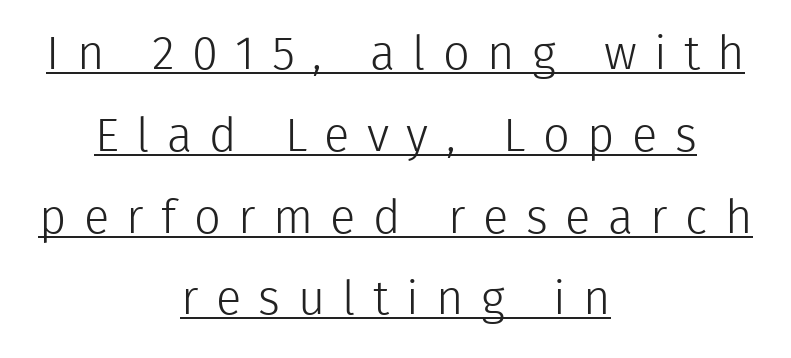
{"serif": "no", "italic": "no", "bold": "no", "weight": "light", "width": "normal", "x_height": "medium", "monospaced": "no", "underline": "yes", "align": "center", "line_spacing_ratio": 1.74, "letter_spacing": "wide", "letter_spacing_em": 0.37, "glyph_px": 47}
